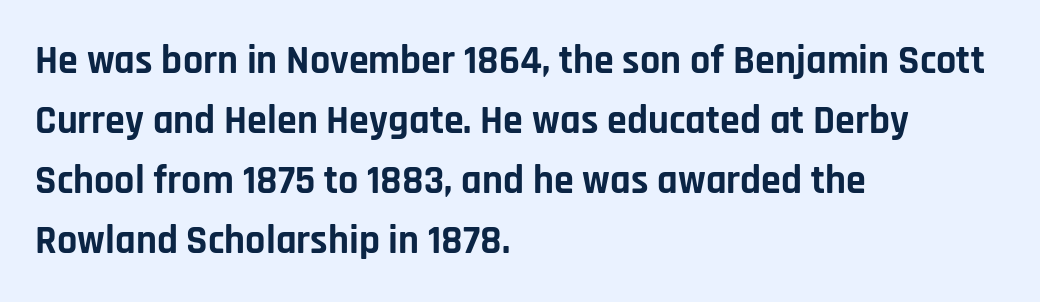
How are the letters spaced? Ordinarily, with no added tracking. Notice how thick the strokes are: this is what a full bold looks like. Compared with a centered layout, this one pins lines to the left instead. Classification — sans serif.
